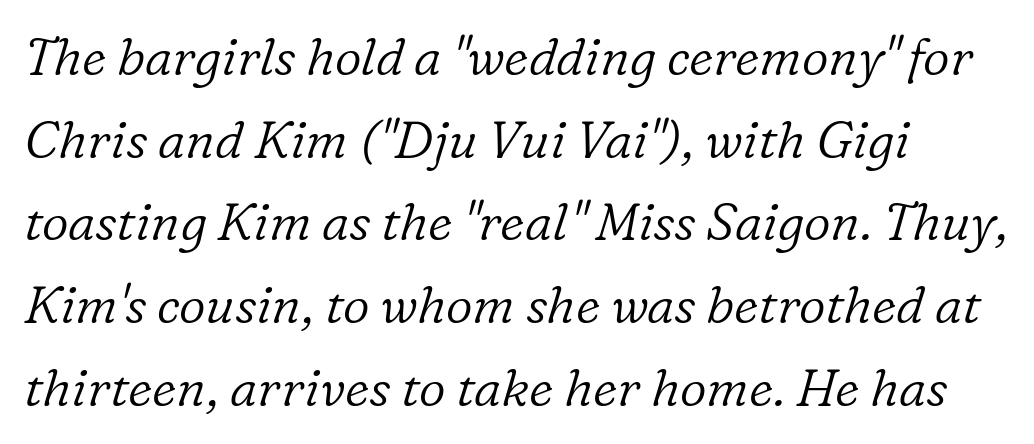
Q: Is the text bold? A: No.
Q: Is the text italic (slanted)? A: Yes, it leans right by about 16 degrees.
Q: Is the typeface a serif or a sans-serif typeface? A: Serif.
Q: Is the text underlined? A: No.
Q: How is the paragraph aligned? A: Left-aligned.
Q: Is the spacing between letters normal or unusually wide? A: Normal.
Q: Is the spacing between lines tight, normal or loose? A: Normal.
Q: Width (condensed, normal, or wide)? A: Normal.
Q: Stroke contrast? A: Low.
Q: x-height? A: Medium.
Q: Monospaced? A: No.
